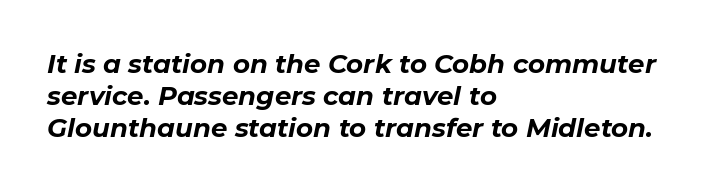
Yep, that's italic — everything's leaning. A clean baseline with only descenders dipping below it. A full-strength bold gives these letters their thick strokes. All the whitespace from short lines collects on the right. The face used here is rendered with its standard letterfit.
